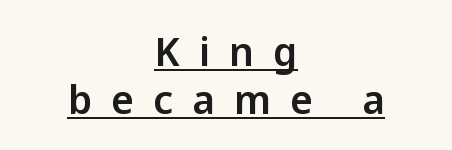
{"serif": "no", "italic": "no", "width": "normal", "stroke_contrast": "low", "x_height": "medium", "monospaced": "no", "underline": "yes", "align": "center", "line_spacing_ratio": 1.22, "letter_spacing": "wide", "letter_spacing_em": 0.49, "glyph_px": 39}
